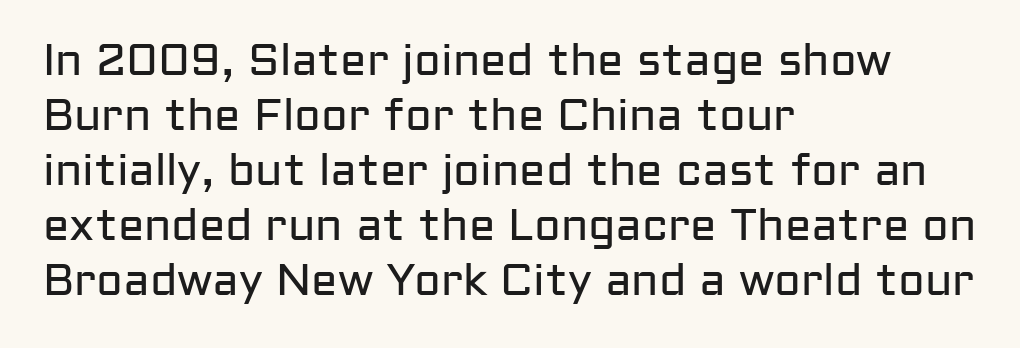
Q: Is the text bold? A: No.
Q: Is the text italic (slanted)? A: No, it is upright.
Q: Is the typeface a serif or a sans-serif typeface? A: Sans-serif.
Q: Is the text underlined? A: No.
Q: How is the paragraph aligned? A: Left-aligned.
Q: Is the spacing between letters normal or unusually wide? A: Normal.
Q: Is the spacing between lines tight, normal or loose? A: Normal.
Q: Width (condensed, normal, or wide)? A: Normal.
Q: Stroke contrast? A: Low.
Q: x-height? A: Medium.
Q: Monospaced? A: No.
